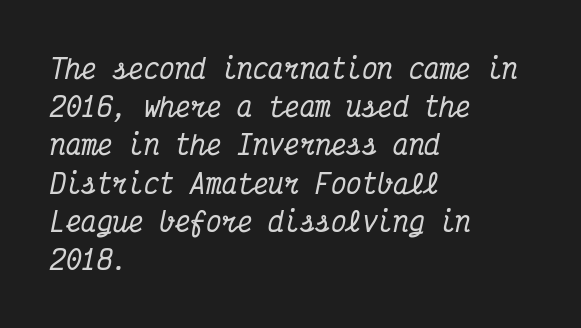
Q: Is the text italic (slanted)? A: Yes, it leans right by about 12 degrees.
Q: Is the text underlined? A: No.
Q: How is the paragraph aligned? A: Left-aligned.
Q: Is the spacing between letters normal or unusually wide? A: Normal.
Q: Is the spacing between lines tight, normal or loose? A: Normal.
